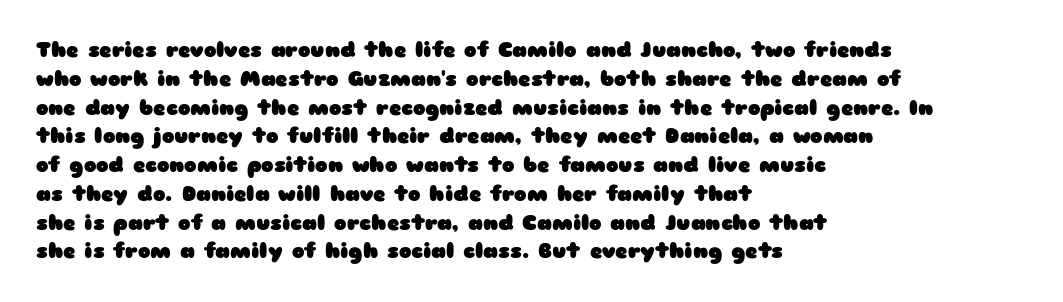
Q: Is the text bold? A: Yes.
Q: Is the text italic (slanted)? A: No, it is upright.
Q: Is the text underlined? A: No.
Q: How is the paragraph aligned? A: Left-aligned.
Q: Is the spacing between letters normal or unusually wide? A: Normal.
Q: Is the spacing between lines tight, normal or loose? A: Normal.
